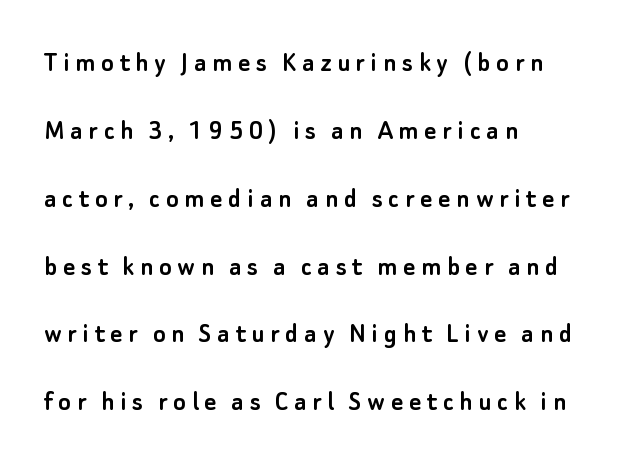
The image shows 29 px sans-serif type, upright; set left-aligned, loose line spacing (2.34x), unusually wide letter spacing (+0.2 em), not underlined; low stroke contrast and a small x-height.
